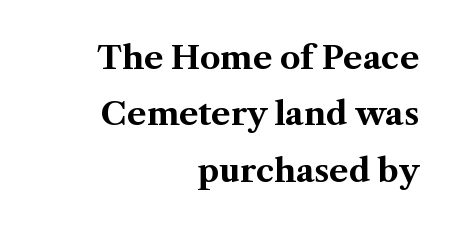
The zone under the glyphs is completely vacant. No extra tracking has been applied to these lines. Each letter keeps its own natural width here, so spacing adapts to shape. Stroke thickness is high; the sample reads as a true bold. Does the copy run flush right? Yes — the right margin is perfectly even. Posture: upright roman.
